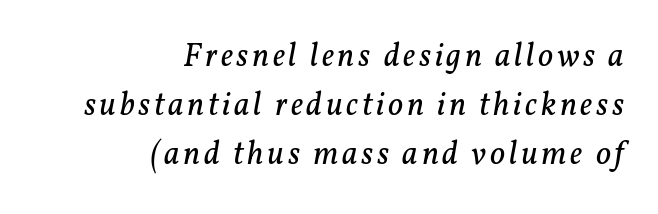
The image shows 33 px regular-weight serif type, italic (leaning right); set right-aligned, normal line spacing (1.49x), not underlined; low stroke contrast and a medium x-height.
